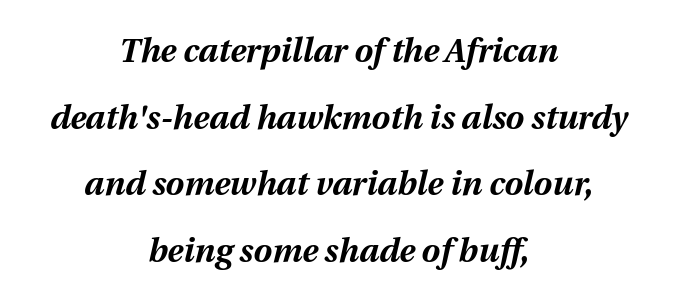
The image shows 33 px bold type, italic (leaning right); set centered, loose line spacing (2.02x), normal letter spacing, not underlined; medium stroke contrast and a medium x-height.
